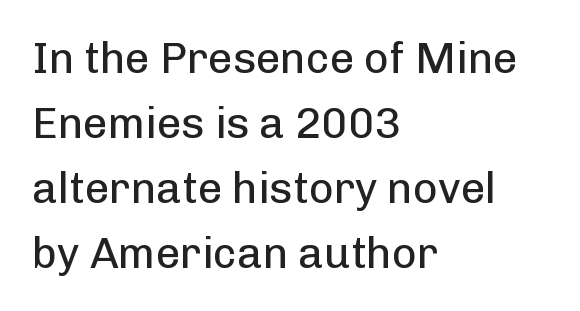
Q: Is the text bold? A: No.
Q: Is the text italic (slanted)? A: No, it is upright.
Q: Is the typeface a serif or a sans-serif typeface? A: Sans-serif.
Q: Is the text underlined? A: No.
Q: How is the paragraph aligned? A: Left-aligned.
Q: Is the spacing between letters normal or unusually wide? A: Normal.
Q: Is the spacing between lines tight, normal or loose? A: Normal.
Q: Width (condensed, normal, or wide)? A: Normal.
Q: Stroke contrast? A: Low.
Q: x-height? A: Medium.
Q: Monospaced? A: No.
